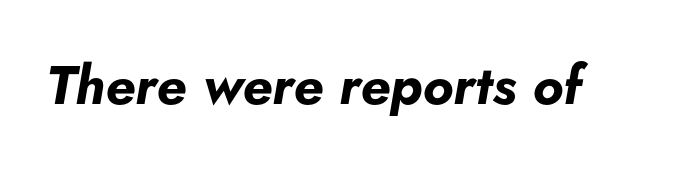
{"italic": "yes", "lean": "right", "slant_degrees": 5, "bold": "yes", "weight": "bold", "width": "normal", "stroke_contrast": "low", "x_height": "small", "monospaced": "no", "underline": "no", "letter_spacing": "normal", "letter_spacing_em": 0.0, "glyph_px": 54}
